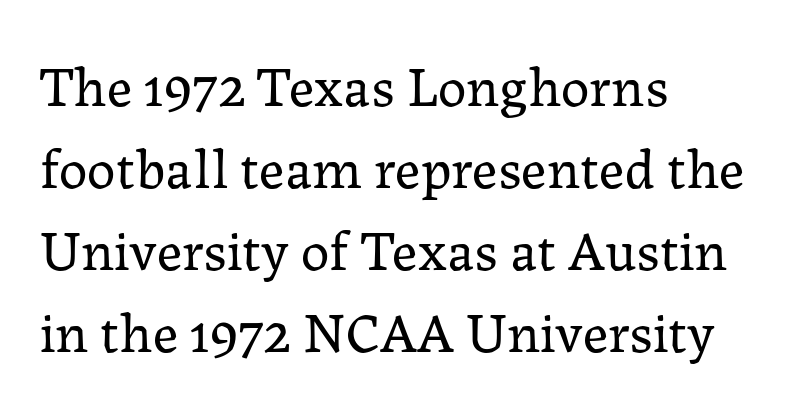
Looks like regular typesetting: each glyph gets only the width it needs. I'd call this a serif setting — the letters wear small feet. A student would call this left alignment; a typographer would say flush left, rag right. The rendering keeps characters at their native spacing.
